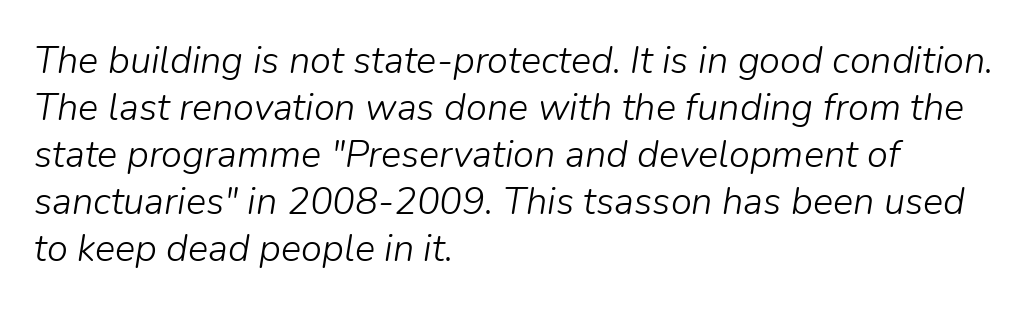
{"italic": "yes", "lean": "right", "slant_degrees": 9, "bold": "no", "weight": "light", "width": "normal", "stroke_contrast": "low", "x_height": "medium", "monospaced": "no", "underline": "no", "align": "left", "line_spacing_ratio": 1.24, "letter_spacing": "normal", "letter_spacing_em": 0.0, "glyph_px": 38}
